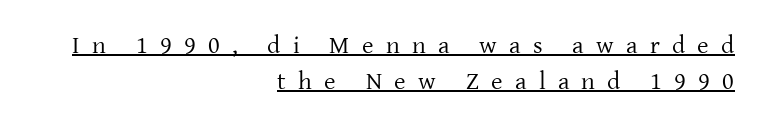
The image shows 25 px text type, upright; set right-aligned, normal line spacing (1.45x), unusually wide letter spacing (+0.49 em), underlined.
